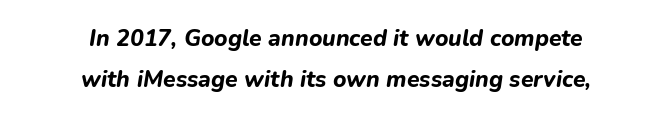
These lines were composed using italics. Words float on clear page, feet unadorned. Characters follow at the spacing the type designer built in. Stroke thickness is high; the sample reads as a true bold. A student would call this center alignment; a typographer would say set centered.
